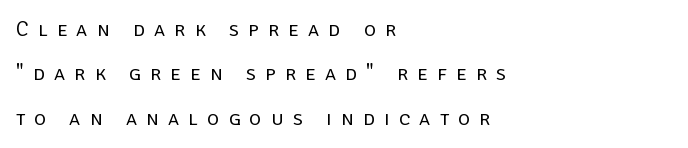
The image shows 21 px text type, upright; set left-aligned, loose line spacing (2.11x), unusually wide letter spacing (+0.44 em), not underlined.
